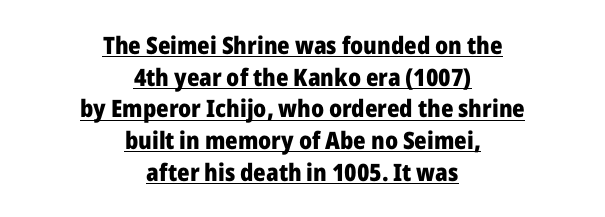
The image shows 24 px bold type, upright; set centered, normal line spacing (1.32x), normal letter spacing, underlined.
